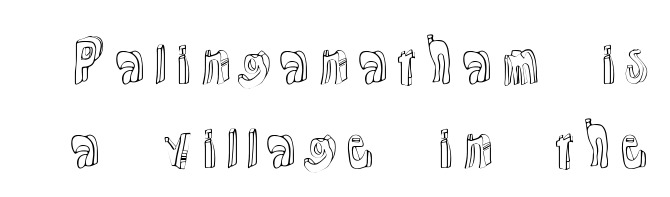
Compared with typical body copy, the letter spacing here is the same. Character widths vary here, with narrow letters taking less room than wide ones. Underline: absent. The rows are spaced the way most documents space them. The type sits square on the baseline with zero lean.
